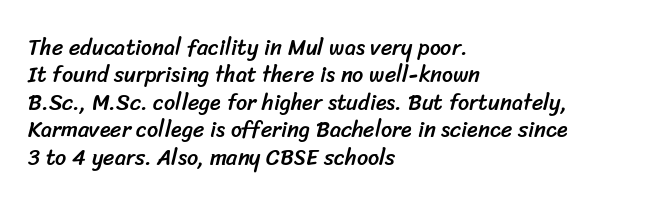
Observe the ordinary spacing: letters are neighbours, not strangers. The lines in this sample share a left origin and differ only in where they stop. Unmarked baselines from the first word to the last. These lines sit exactly where default settings would place them.
